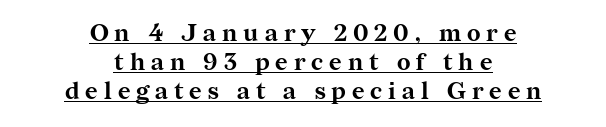
Between one letter and the next there's a generous, obvious gap. The typesetter has applied underlining to the passage shown. The font is running at its bold setting. Compared with a flush-left layout, this one balances lines on the center instead.
